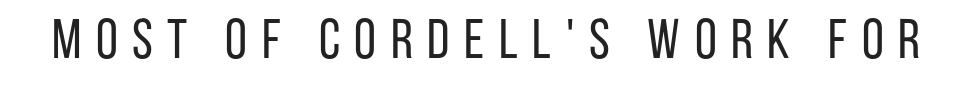
{"serif": "no", "italic": "no", "bold": "no", "weight": "regular", "width": "condensed", "stroke_contrast": "low", "x_height": "large", "monospaced": "no", "underline": "no", "letter_spacing": "wide", "letter_spacing_em": 0.26, "glyph_px": 56}
